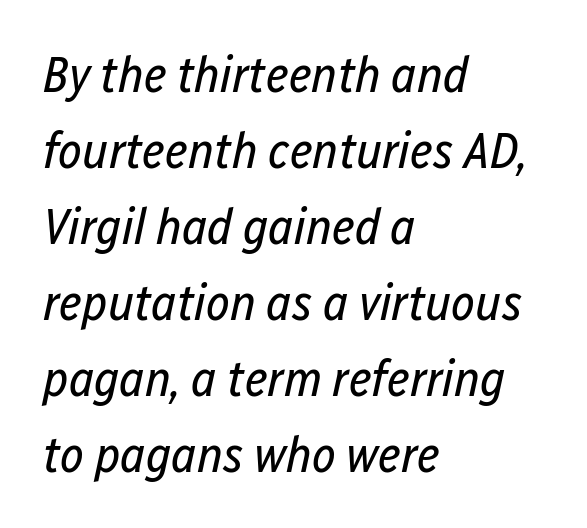
The image shows 51 px regular-weight, condensed type, italic (leaning right); set left-aligned, normal line spacing (1.49x), normal letter spacing, not underlined; low stroke contrast and a medium x-height.
